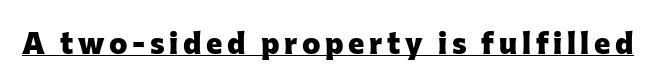
Q: Is the text bold? A: Yes.
Q: Is the text italic (slanted)? A: No, it is upright.
Q: Is the typeface a serif or a sans-serif typeface? A: Sans-serif.
Q: Is the text underlined? A: Yes.
Q: Width (condensed, normal, or wide)? A: Normal.
Q: Stroke contrast? A: Low.
Q: x-height? A: Medium.
Q: Monospaced? A: No.
